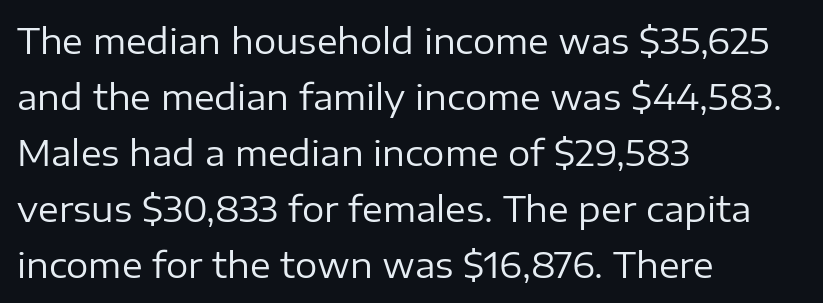
{"serif": "no", "italic": "no", "bold": "no", "weight": "regular", "width": "normal", "stroke_contrast": "low", "x_height": "medium", "monospaced": "no", "underline": "no", "align": "left", "line_spacing": "normal", "line_spacing_ratio": 1.6, "letter_spacing": "normal", "letter_spacing_em": 0.0, "glyph_px": 35}
